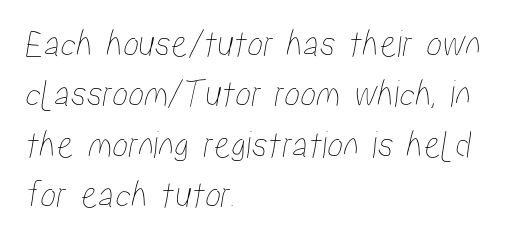
The image shows 40 px condensed type; set left-aligned, normal line spacing (1.26x), normal letter spacing, not underlined; low stroke contrast and a medium x-height.
